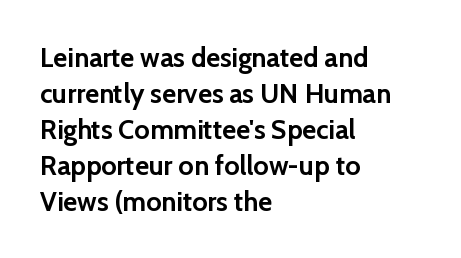
{"italic": "no", "bold": "yes", "underline": "no", "align": "left", "line_spacing": "normal", "line_spacing_ratio": 1.33, "letter_spacing": "normal", "letter_spacing_em": 0.0, "glyph_px": 27}
